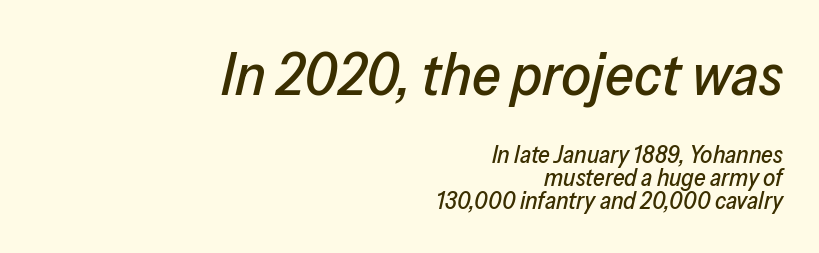
The line texture is even and compact thanks to regular tracking. These lines huddle together more closely than default settings would place them. Of the two passages, the one on top uses the larger point size. A student would call this right alignment; a typographer would say flush right, rag left.
